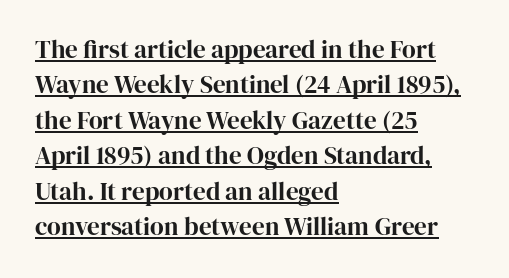
Q: Is the text italic (slanted)? A: No, it is upright.
Q: Is the text underlined? A: Yes.
Q: How is the paragraph aligned? A: Left-aligned.
Q: Is the spacing between letters normal or unusually wide? A: Normal.
Q: Is the spacing between lines tight, normal or loose? A: Normal.
